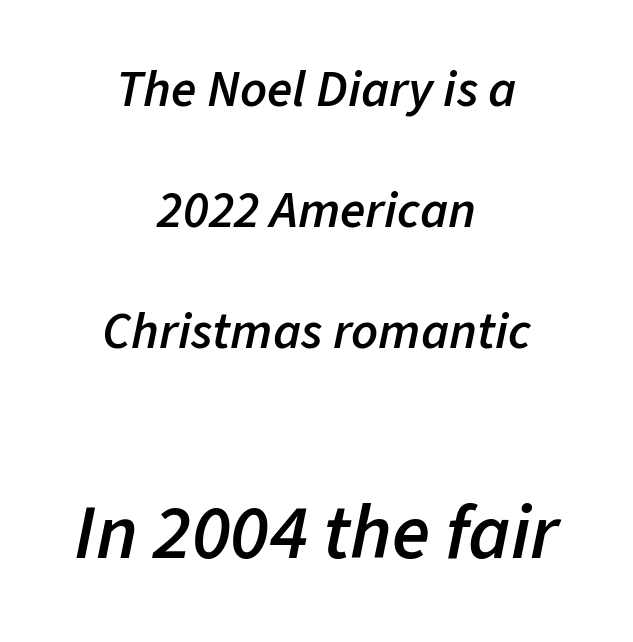
{"italic": "yes", "lean": "right", "slant_degrees": 11, "bold": "semi", "weight": "semibold", "width": "normal", "stroke_contrast": "low", "x_height": "medium", "monospaced": "no", "underline": "no", "align": "center", "line_spacing": "loose", "line_spacing_ratio": 2.33, "letter_spacing": "normal", "letter_spacing_em": 0.0, "larger_block": "second", "size_ratio": 1.5, "glyph_px": 78}
